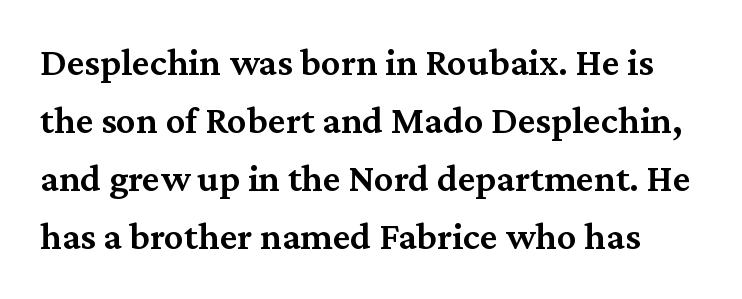
Q: Is the text bold? A: Semi-bold.
Q: Is the text italic (slanted)? A: No, it is upright.
Q: Is the typeface a serif or a sans-serif typeface? A: Serif.
Q: Is the text underlined? A: No.
Q: Is the spacing between letters normal or unusually wide? A: Normal.
Q: Is the spacing between lines tight, normal or loose? A: Normal.
Q: Width (condensed, normal, or wide)? A: Normal.
Q: Stroke contrast? A: Medium.
Q: x-height? A: Medium.
Q: Monospaced? A: No.
